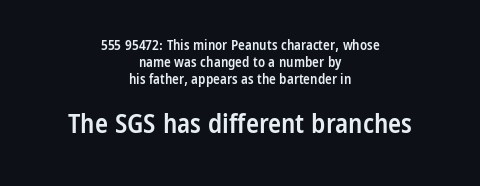
The image shows 27 px text type, upright; set centered, line spacing 1.22x, normal letter spacing, not underlined; the second (bottom) block is 1.93x larger.
